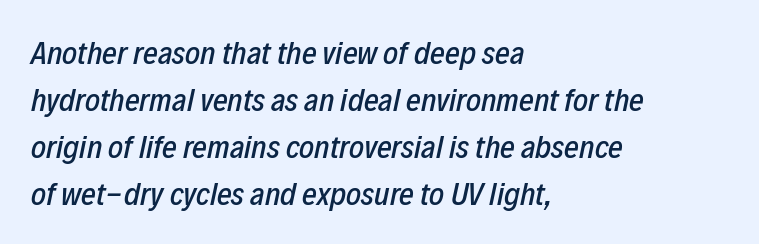
The image shows 32 px condensed type, italic (leaning right); set left-aligned, normal line spacing (1.47x), normal letter spacing, not underlined; low stroke contrast and a medium x-height.
